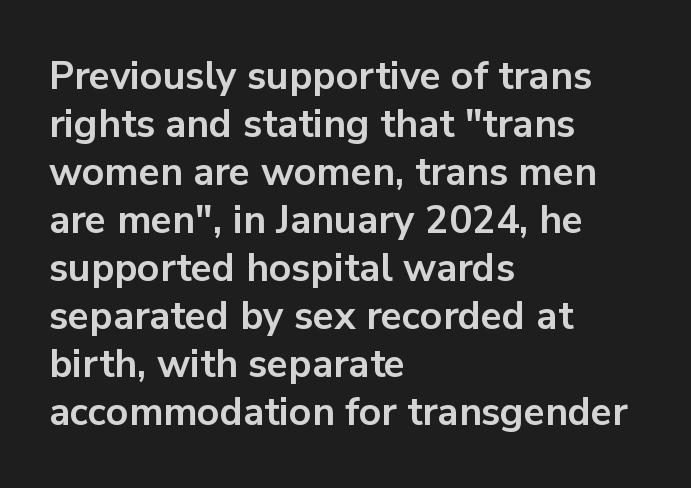
Has an underline been added? It has not. This sample has the flowing, uneven cadence of proportional lettering. Designer's note — italics off, roman on. Students, this is bold: see how much ink each stroke carries. Look at the bottom of the vertical strokes: they stop flat, with no serifs. The compositor pushed each line to the left boundary.
